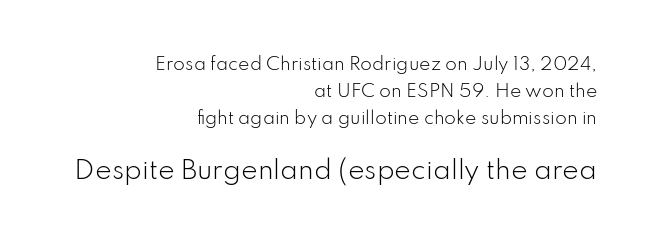
{"italic": "no", "bold": "no", "underline": "no", "align": "right", "line_spacing": "normal", "line_spacing_ratio": 1.6, "letter_spacing": "normal", "letter_spacing_em": 0.0, "larger_block": "second", "size_ratio": 1.47, "glyph_px": 25}
